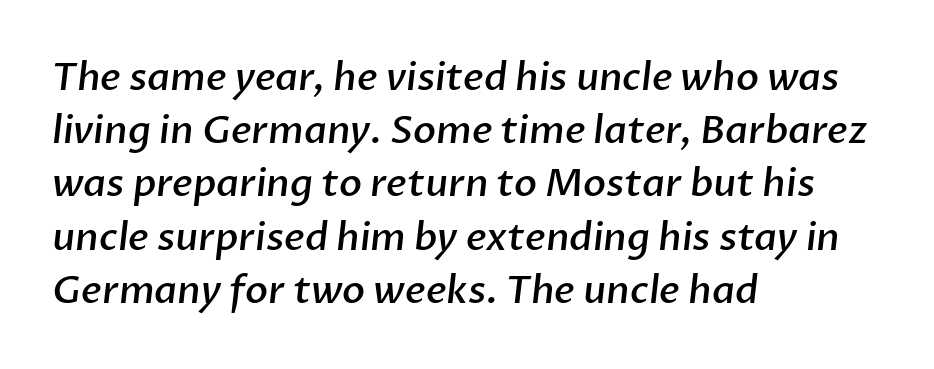
Q: Is the text bold? A: Semi-bold.
Q: Is the typeface a serif or a sans-serif typeface? A: Sans-serif.
Q: Is the text underlined? A: No.
Q: How is the paragraph aligned? A: Left-aligned.
Q: Is the spacing between letters normal or unusually wide? A: Normal.
Q: Is the spacing between lines tight, normal or loose? A: Normal.
Q: Width (condensed, normal, or wide)? A: Normal.
Q: Stroke contrast? A: Low.
Q: x-height? A: Medium.
Q: Monospaced? A: No.
